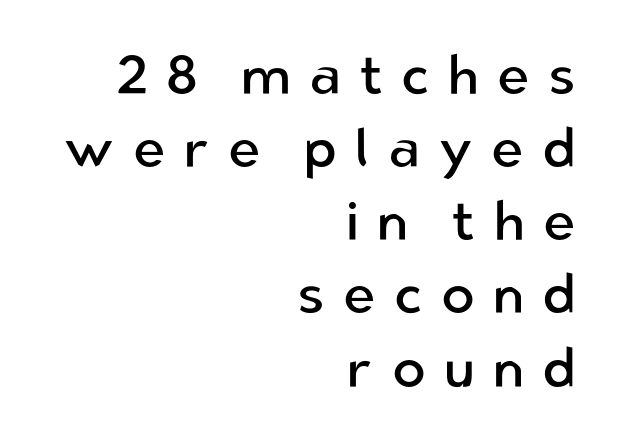
The image shows 55 px regular-weight sans-serif type, upright; set right-aligned, normal line spacing (1.33x), unusually wide letter spacing (+0.33 em), not underlined; low stroke contrast and a medium x-height.
